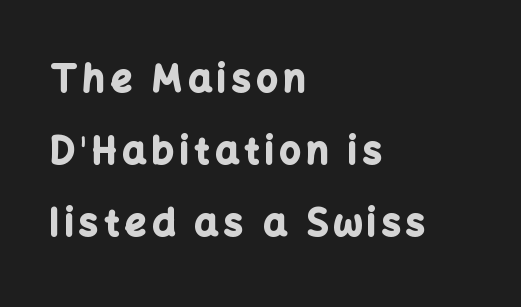
{"serif": "no", "italic": "no", "bold": "yes", "weight": "bold", "width": "normal", "stroke_contrast": "low", "x_height": "medium", "monospaced": "no", "underline": "no", "align": "left", "line_spacing": "loose", "line_spacing_ratio": 1.95, "glyph_px": 37}
